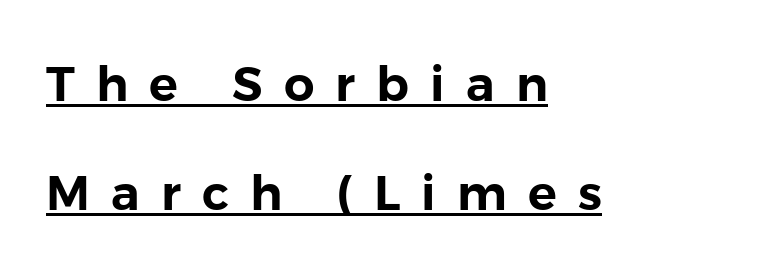
Q: Is the text italic (slanted)? A: No, it is upright.
Q: Is the typeface a serif or a sans-serif typeface? A: Sans-serif.
Q: Is the text underlined? A: Yes.
Q: How is the paragraph aligned? A: Left-aligned.
Q: Is the spacing between letters normal or unusually wide? A: Unusually wide.
Q: Is the spacing between lines tight, normal or loose? A: Loose.
Q: Width (condensed, normal, or wide)? A: Normal.
Q: Stroke contrast? A: Low.
Q: x-height? A: Medium.
Q: Monospaced? A: No.
